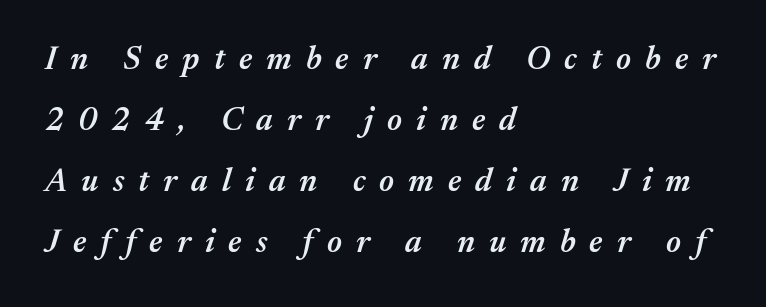
Designer's note — italics engaged. Any mark beneath the type? The region is blank. These lines are rendered in a variable-pitch font. Stroke thickness is moderately raised; the sample reads as semibold. Leftover space on each line is placed entirely after the last word. A great deal of white space separates one row of letters from the next.
